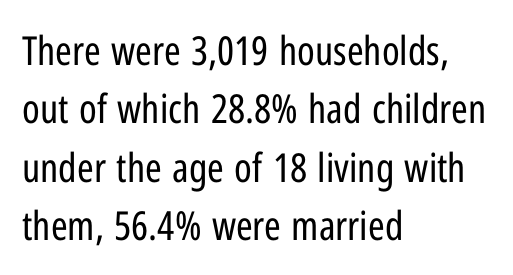
{"serif": "no", "italic": "no", "bold": "no", "weight": "regular", "width": "condensed", "stroke_contrast": "low", "x_height": "medium", "monospaced": "no", "underline": "no", "align": "left", "line_spacing": "normal", "line_spacing_ratio": 1.46, "letter_spacing": "normal", "letter_spacing_em": 0.0, "glyph_px": 40}
